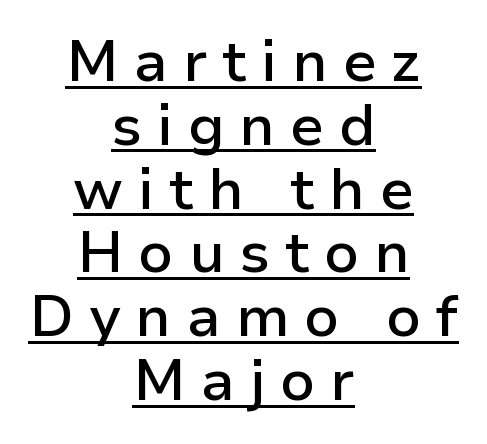
The image shows 58 px semibold sans-serif type, upright; set centered, tight line spacing (1.1x), unusually wide letter spacing (+0.26 em), underlined; low stroke contrast and a medium x-height.
